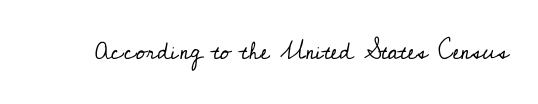
Q: Is the text bold? A: No.
Q: Is the text italic (slanted)? A: Yes.
Q: Is the text underlined? A: No.
Q: Is the spacing between letters normal or unusually wide? A: Normal.
